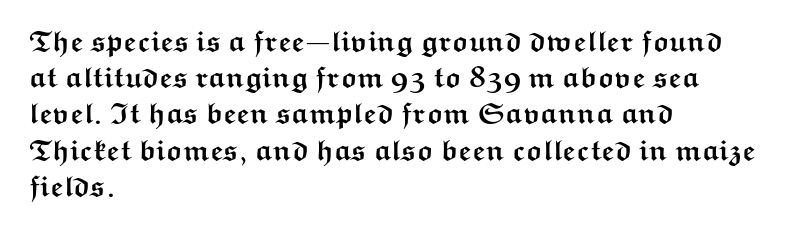
The letters stand upright; this is a roman face. Is the letter spacing exaggerated? No — it looks like the ordinary default. Summary of vertical rhythm: regular, with standard interline spacing. Reading down the block, your eye returns to a fixed left position each line. How heavy is the stroke? Heavy — this is a bold. Check under the words: just untouched page.
